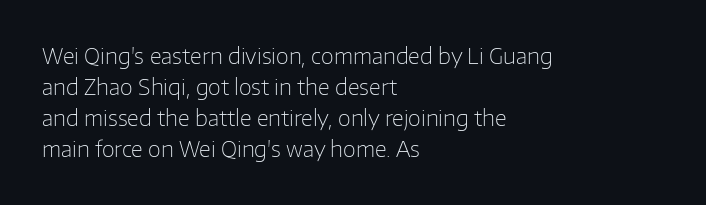
No chunkiness to these letters — they're not bold. The area under the type is left untouched. This rendering uses left alignment, leaving the right contour irregular. The font's upright variant was chosen for this text. Compared with typical body copy, the letter spacing here is the same.
